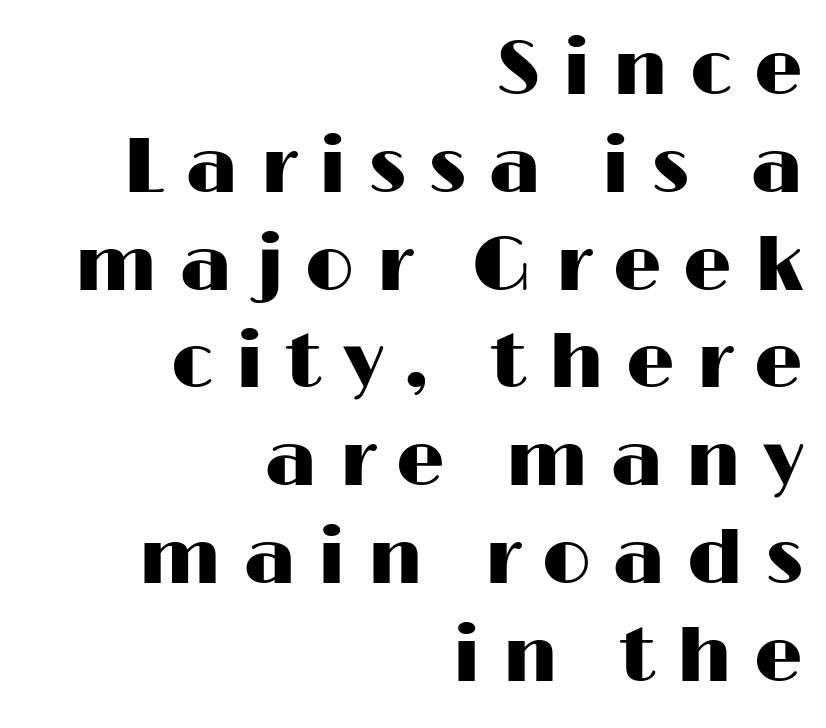
Q: Is the text italic (slanted)? A: No, it is upright.
Q: Is the typeface a serif or a sans-serif typeface? A: Sans-serif.
Q: Is the text underlined? A: No.
Q: How is the paragraph aligned? A: Right-aligned.
Q: Is the spacing between letters normal or unusually wide? A: Unusually wide.
Q: Is the spacing between lines tight, normal or loose? A: Normal.
Q: Width (condensed, normal, or wide)? A: Wide.
Q: Stroke contrast? A: High.
Q: x-height? A: Medium.
Q: Monospaced? A: No.
